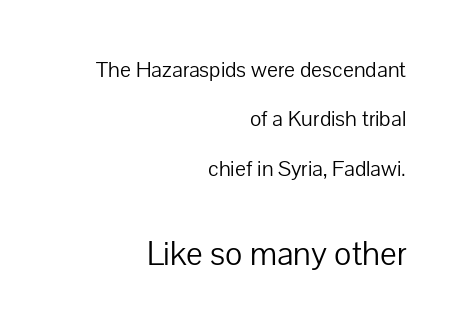
{"serif": "no", "italic": "no", "bold": "no", "weight": "light", "width": "normal", "stroke_contrast": "low", "x_height": "medium", "monospaced": "no", "underline": "no", "align": "right", "line_spacing": "loose", "line_spacing_ratio": 2.15, "letter_spacing": "normal", "letter_spacing_em": 0.0, "larger_block": "second", "size_ratio": 1.52, "glyph_px": 35}
